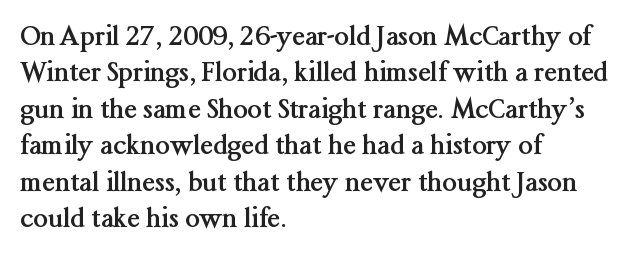
{"italic": "no", "bold": "yes", "underline": "no", "align": "left", "line_spacing": "normal", "line_spacing_ratio": 1.4, "letter_spacing": "normal", "letter_spacing_em": 0.0, "glyph_px": 26}
